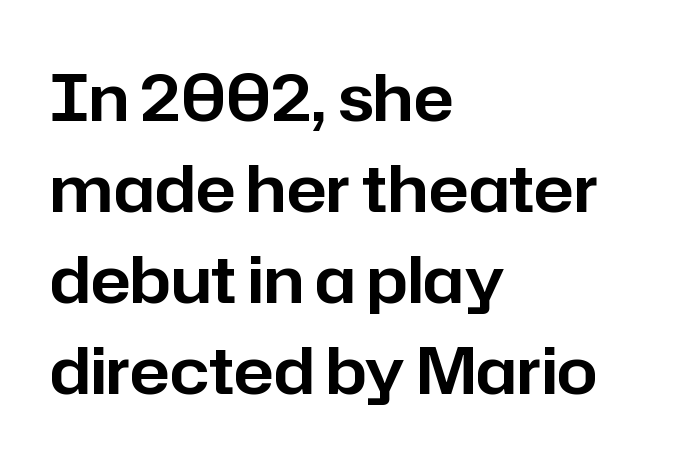
Spacing verdict: proportional, widths tailored to each character. You can tell it's not italic because the verticals are truly vertical. The passage is arranged the way most books set body copy — flush left. The characters display no serif detailing; their extremities are plain. A typesetter would call this zero additional tracking. Only glyphs here, with clear space below each row.
